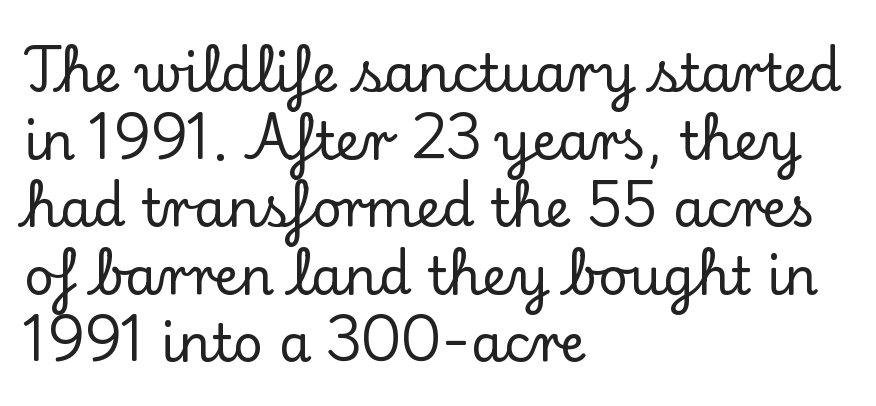
Typographically, this falls in the serif category. Leading: standard. A student would call this left alignment; a typographer would say flush left, rag right. Lines of text with bare space underneath.
